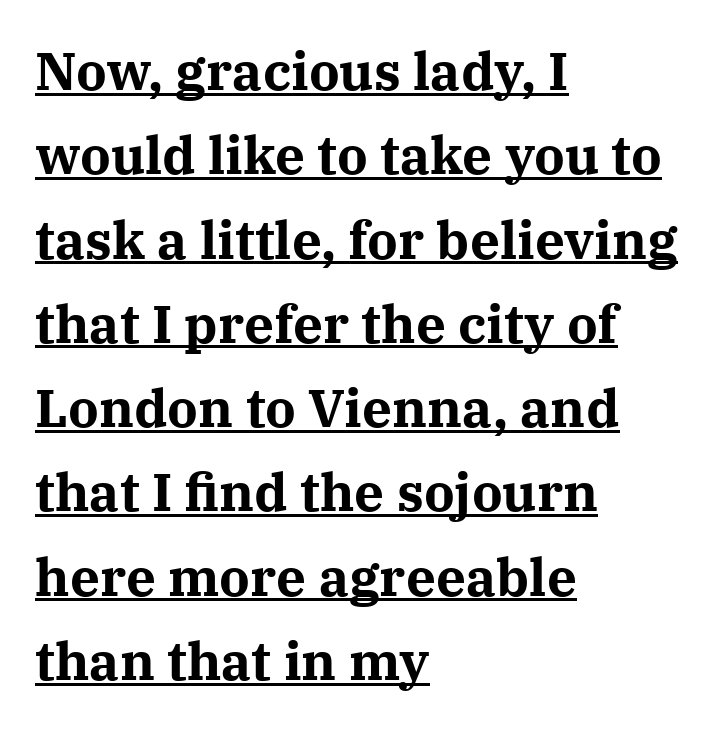
The image shows 53 px bold serif type, upright; set left-aligned, normal line spacing (1.59x), normal letter spacing, underlined; medium stroke contrast and a medium x-height.
